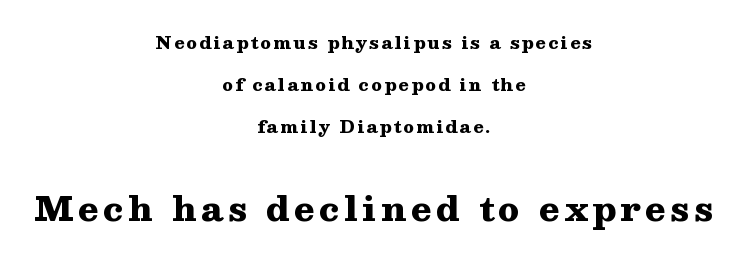
{"serif": "yes", "italic": "no", "bold": "yes", "weight": "heavy", "width": "wide", "stroke_contrast": "medium", "x_height": "medium", "monospaced": "no", "underline": "no", "align": "center", "line_spacing": "loose", "line_spacing_ratio": 2.46, "larger_block": "second", "size_ratio": 2.0, "glyph_px": 34}
